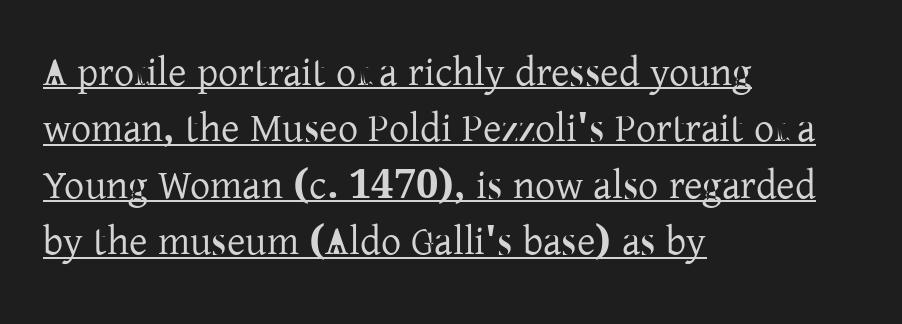
{"serif": "yes", "italic": "no", "width": "normal", "stroke_contrast": "low", "x_height": "medium", "monospaced": "no", "underline": "yes", "align": "left", "line_spacing": "normal", "line_spacing_ratio": 1.41, "letter_spacing": "normal", "letter_spacing_em": 0.0, "glyph_px": 40}
